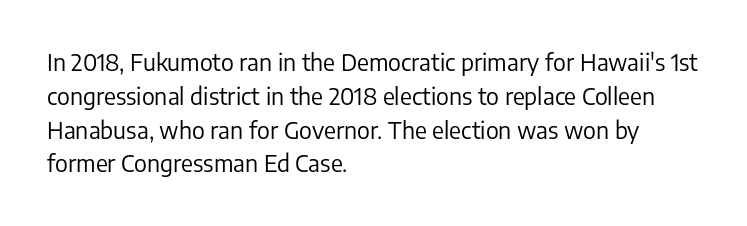
{"italic": "no", "bold": "no", "underline": "no", "align": "left", "line_spacing": "normal", "line_spacing_ratio": 1.47, "letter_spacing": "normal", "letter_spacing_em": 0.0, "glyph_px": 23}
